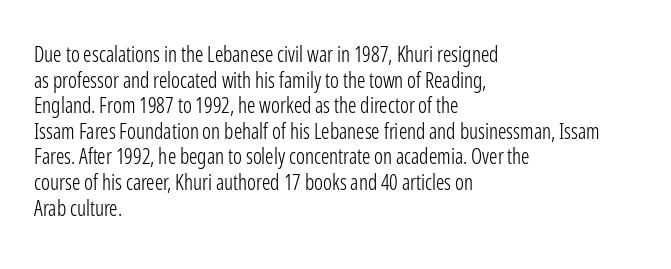
{"italic": "no", "bold": "no", "underline": "no", "align": "left", "line_spacing_ratio": 1.22, "letter_spacing": "normal", "letter_spacing_em": 0.0, "glyph_px": 21}
